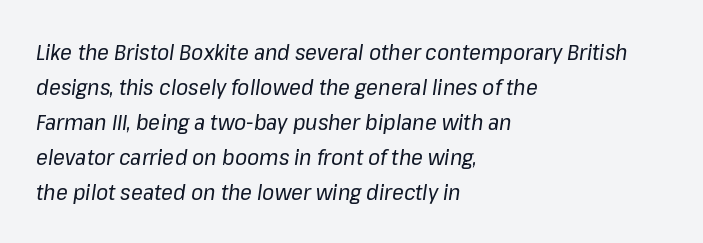
The image shows 22 px text type, italic (leaning right); set left-aligned, normal line spacing (1.59x), normal letter spacing, not underlined.
